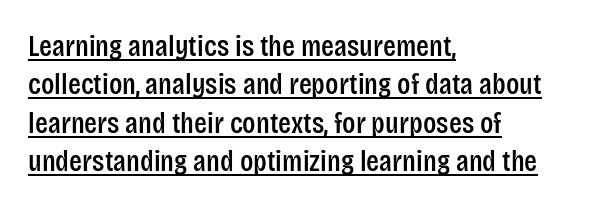
Q: Is the text italic (slanted)? A: No, it is upright.
Q: Is the typeface a serif or a sans-serif typeface? A: Sans-serif.
Q: Is the text underlined? A: Yes.
Q: How is the paragraph aligned? A: Left-aligned.
Q: Is the spacing between letters normal or unusually wide? A: Normal.
Q: Is the spacing between lines tight, normal or loose? A: Normal.
Q: Width (condensed, normal, or wide)? A: Condensed.
Q: Stroke contrast? A: Low.
Q: x-height? A: Large.
Q: Monospaced? A: No.
